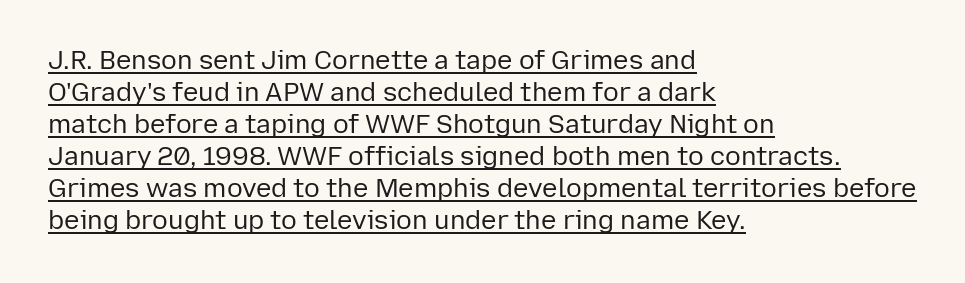
{"italic": "no", "bold": "no", "underline": "yes", "align": "left", "line_spacing_ratio": 1.23, "letter_spacing": "normal", "letter_spacing_em": 0.0, "glyph_px": 26}
